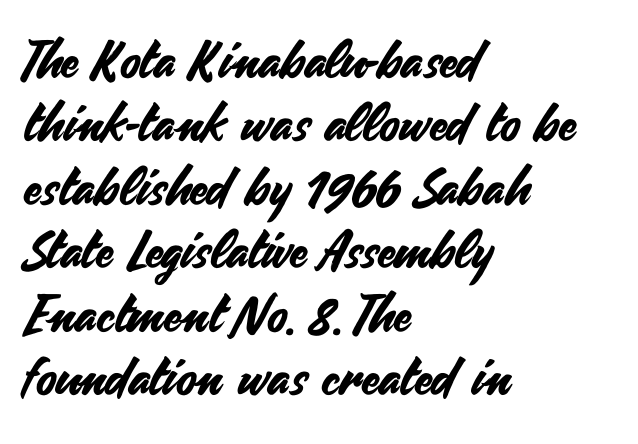
Q: Is the text italic (slanted)? A: Yes.
Q: Is the typeface a serif or a sans-serif typeface? A: Sans-serif.
Q: Is the text underlined? A: No.
Q: How is the paragraph aligned? A: Left-aligned.
Q: Is the spacing between letters normal or unusually wide? A: Normal.
Q: Width (condensed, normal, or wide)? A: Normal.
Q: Stroke contrast? A: Medium.
Q: x-height? A: Small.
Q: Monospaced? A: No.
